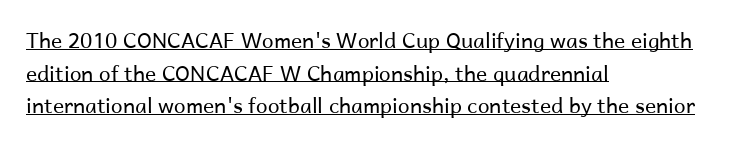
{"italic": "no", "bold": "no", "underline": "yes", "align": "left", "line_spacing": "normal", "line_spacing_ratio": 1.55, "letter_spacing": "normal", "letter_spacing_em": 0.0, "glyph_px": 21}
